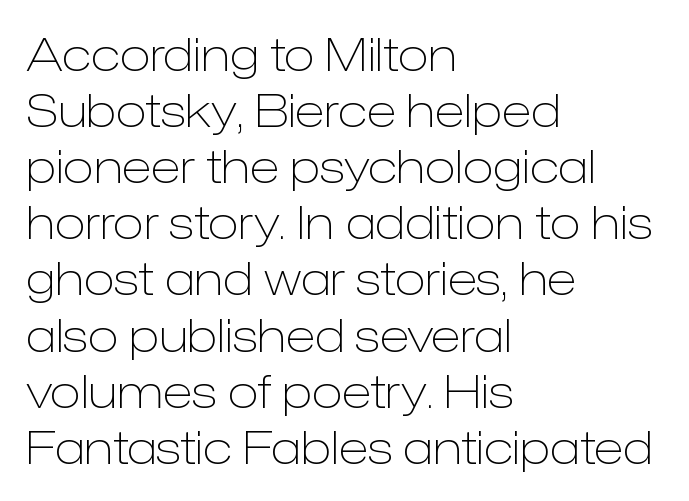
{"serif": "no", "italic": "no", "bold": "no", "weight": "light", "width": "normal", "stroke_contrast": "low", "x_height": "medium", "monospaced": "no", "underline": "no", "align": "left", "line_spacing_ratio": 1.22, "letter_spacing": "normal", "letter_spacing_em": 0.0, "glyph_px": 46}
